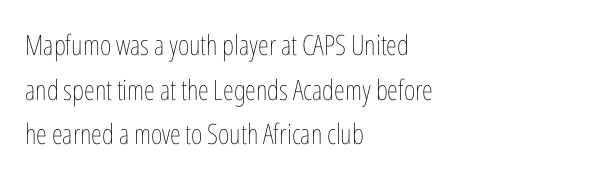
Every row of glyphs begins at an identical x-position on the left. This is the regular roman posture of the typeface. The glyphs are unaccompanied by any horizontal stroke below them. Heft: none added — not bold. The passage shown stacks its lines at a standard gap.
